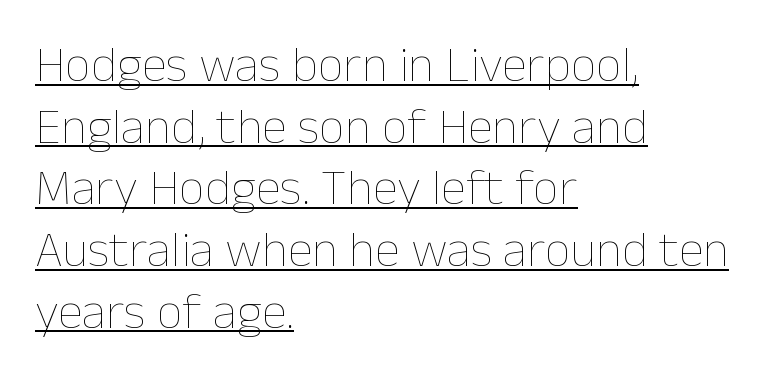
{"italic": "no", "bold": "no", "weight": "thin", "width": "normal", "stroke_contrast": "low", "x_height": "medium", "monospaced": "no", "underline": "yes", "align": "left", "line_spacing_ratio": 1.21, "letter_spacing": "normal", "letter_spacing_em": 0.0, "glyph_px": 51}
